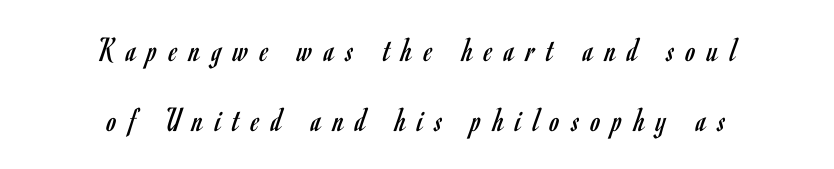
The face used here is proportionally spaced, like ordinary book or web type. Letters rest on an invisible, unmarked baseline. Quick note: interline space is abundant. What kind of face is this? One without serifs — a sans.
